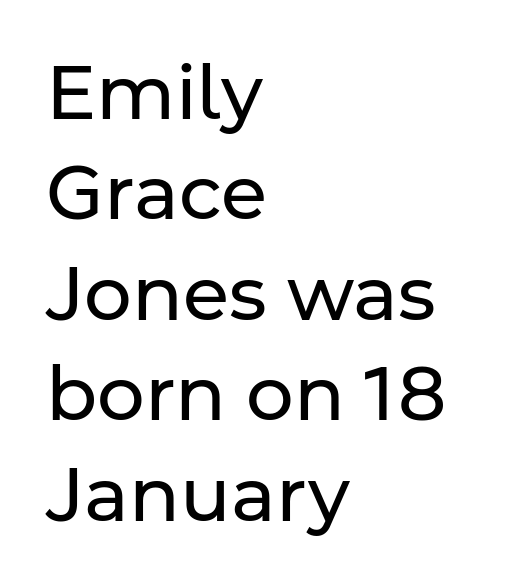
Q: Is the text bold? A: No.
Q: Is the text italic (slanted)? A: No, it is upright.
Q: Is the typeface a serif or a sans-serif typeface? A: Sans-serif.
Q: Is the text underlined? A: No.
Q: How is the paragraph aligned? A: Left-aligned.
Q: Is the spacing between letters normal or unusually wide? A: Normal.
Q: Is the spacing between lines tight, normal or loose? A: Normal.
Q: Width (condensed, normal, or wide)? A: Normal.
Q: Stroke contrast? A: Low.
Q: x-height? A: Medium.
Q: Monospaced? A: No.
